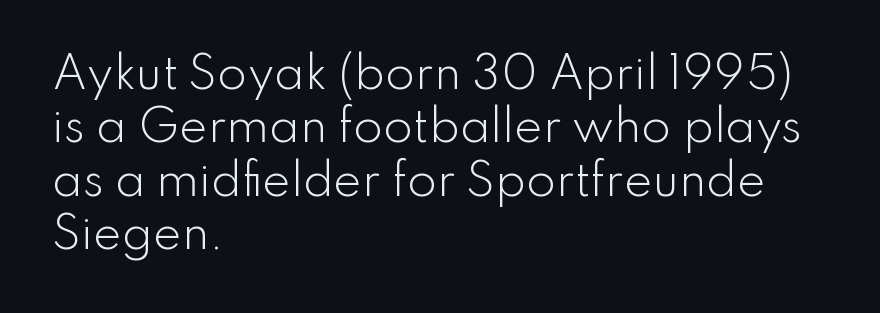
{"serif": "no", "italic": "no", "bold": "no", "weight": "light", "width": "normal", "stroke_contrast": "low", "x_height": "small", "monospaced": "no", "underline": "no", "align": "left", "line_spacing_ratio": 1.24, "letter_spacing": "normal", "letter_spacing_em": 0.0, "glyph_px": 43}
